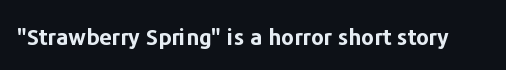
Short note: letters normally spaced. Words float on clear page, feet unadorned. The letters stand upright; this is a roman face. Heavy, bold letterforms.
